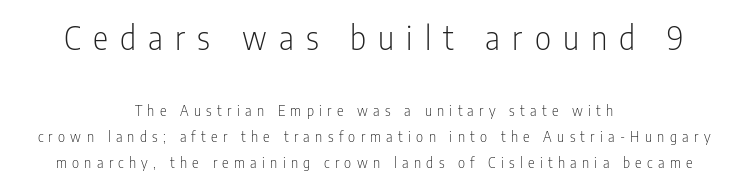
Q: Is the text bold? A: No.
Q: Is the text italic (slanted)? A: No, it is upright.
Q: Is the typeface a serif or a sans-serif typeface? A: Sans-serif.
Q: Is the text underlined? A: No.
Q: How is the paragraph aligned? A: Centered.
Q: Is the spacing between letters normal or unusually wide? A: Unusually wide.
Q: Which block of text is set in a larger size, the first (top) or the second (bottom)? A: The first (top) one.
Q: Width (condensed, normal, or wide)? A: Condensed.
Q: Stroke contrast? A: Low.
Q: x-height? A: Medium.
Q: Monospaced? A: No.
